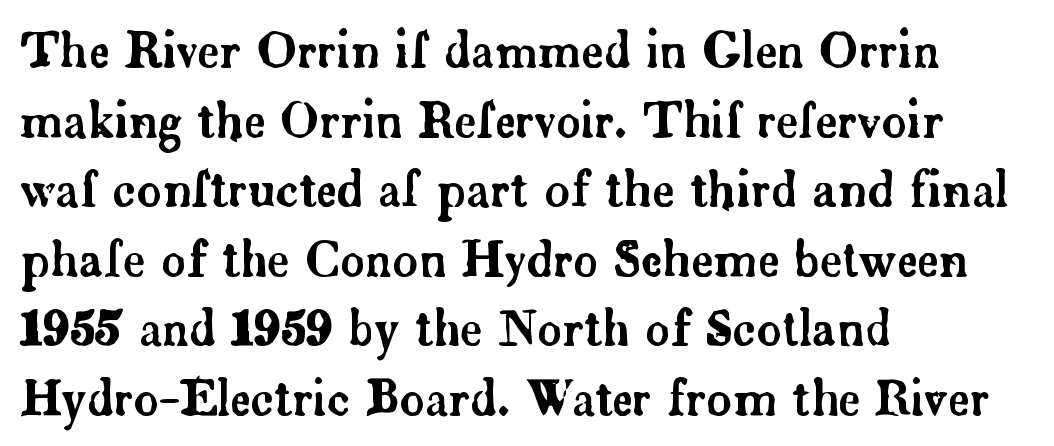
Only glyphs here, with clear space below each row. Words appear dense and cohesive because spacing is normal. The paragraph shown leans on its left margin. A typesetter would label this face a serif.
